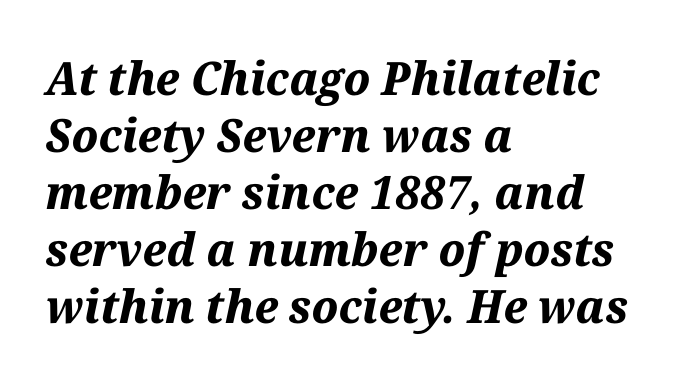
Q: Is the text bold? A: Yes.
Q: Is the text italic (slanted)? A: Yes, it leans right by about 12 degrees.
Q: Is the text underlined? A: No.
Q: How is the paragraph aligned? A: Left-aligned.
Q: Is the spacing between letters normal or unusually wide? A: Normal.
Q: Width (condensed, normal, or wide)? A: Normal.
Q: Stroke contrast? A: Medium.
Q: x-height? A: Medium.
Q: Monospaced? A: No.
